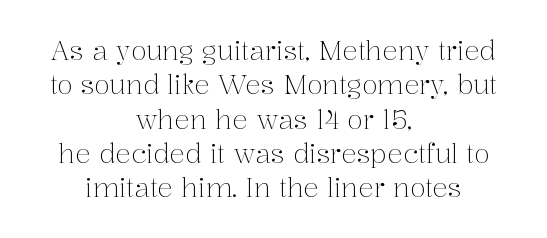
Q: Is the text bold? A: No.
Q: Is the text italic (slanted)? A: No, it is upright.
Q: Is the text underlined? A: No.
Q: How is the paragraph aligned? A: Centered.
Q: Is the spacing between letters normal or unusually wide? A: Normal.
Q: Is the spacing between lines tight, normal or loose? A: Normal.
